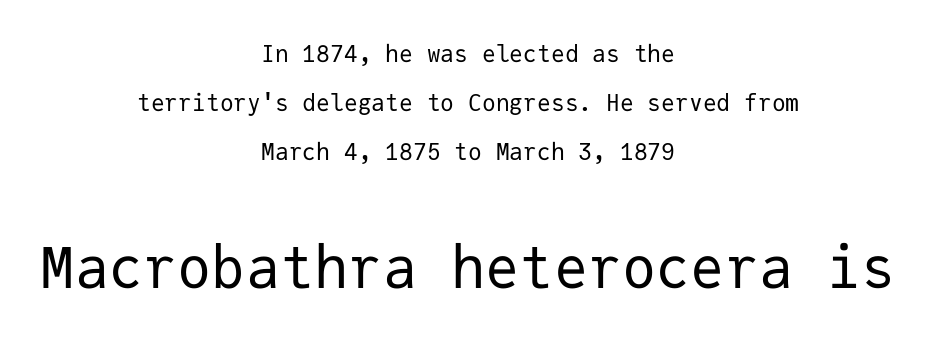
The image shows 57 px regular-weight sans-serif type, upright, monospaced; set centered, loose line spacing (2.13x), normal letter spacing, not underlined; the second (bottom) block is 2.48x larger; low stroke contrast and a medium x-height.
